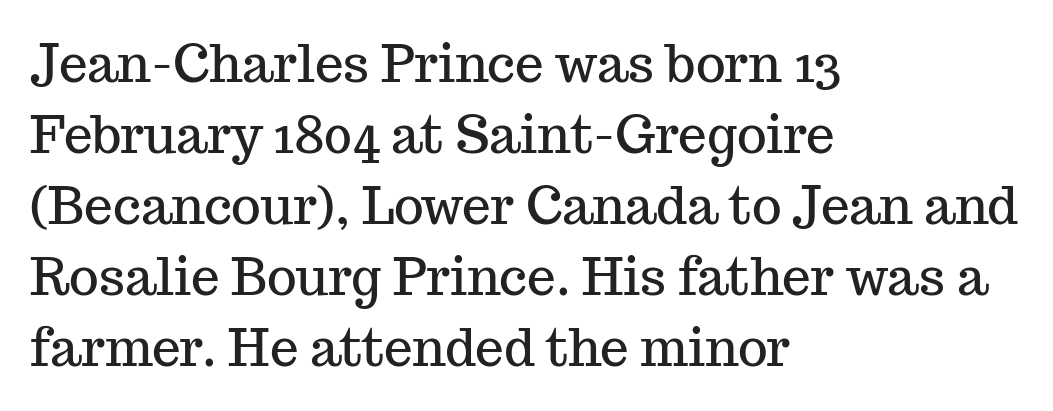
Rows of type keep a routine distance in the vertical direction. The passage shown is typeset with a serif family. This rendering uses left alignment, leaving the right contour irregular. Quick note: underline off. Rendered with straight, roman letterforms. These lines are rendered in a variable-pitch font.
